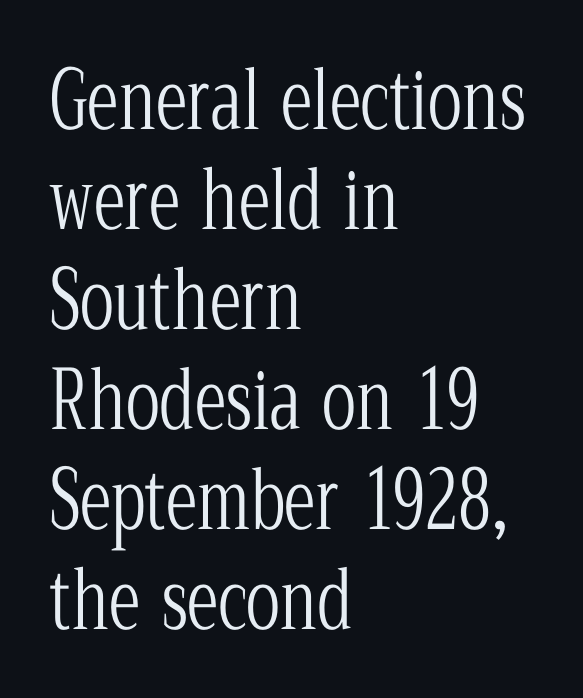
These lines are rendered in a variable-pitch font. The leading is moderate, giving the passage an even texture. The designer went with a serif here, giving each stem small feet. Nobody drew a line under any word here. Caption: multi-line text, flush left, ragged right.
